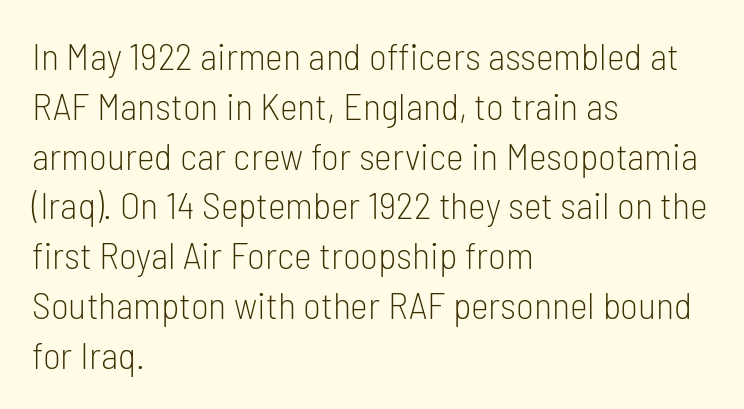
Spacing verdict: proportional, widths tailored to each character. The characters display no serif detailing; their extremities are plain. The typography opts for an upright posture over an oblique one. The strokes carry an ordinary text weight at most. Does extra space separate the letters? No, they use regular spacing.
